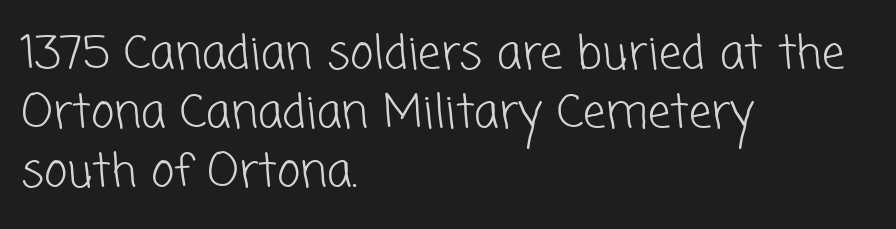
Q: Is the text bold? A: No.
Q: Is the typeface a serif or a sans-serif typeface? A: Sans-serif.
Q: Is the text underlined? A: No.
Q: How is the paragraph aligned? A: Left-aligned.
Q: Is the spacing between letters normal or unusually wide? A: Normal.
Q: Is the spacing between lines tight, normal or loose? A: Normal.
Q: Width (condensed, normal, or wide)? A: Normal.
Q: Stroke contrast? A: Low.
Q: x-height? A: Medium.
Q: Monospaced? A: No.
